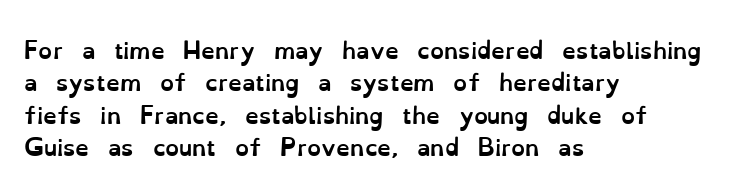
This block has exactly the height ordinary leading produces. A roman cut, with each character standing at attention. Typesetter's note: full bold, strokes at maximum text heaviness. The rendering anchors every line to the left-hand side.
